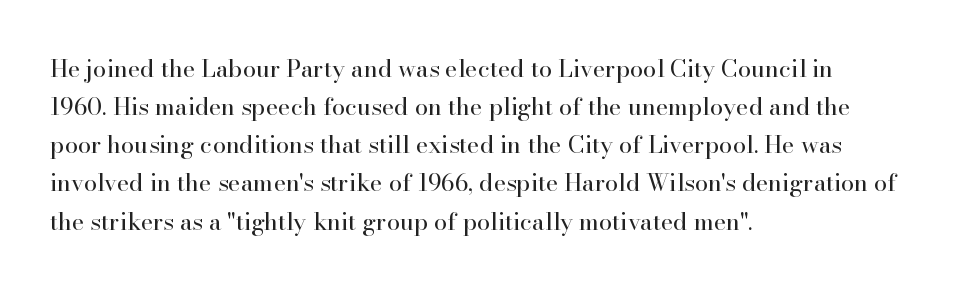
The image shows 24 px text type, upright; set left-aligned, normal line spacing (1.59x), normal letter spacing, not underlined.
